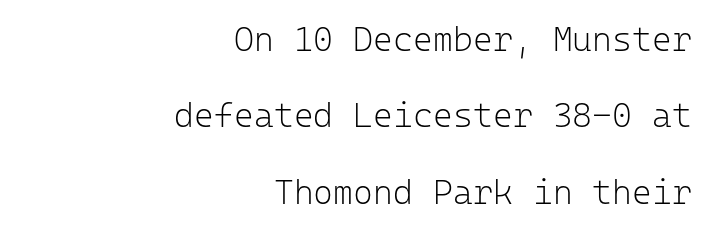
{"serif": "no", "italic": "no", "bold": "no", "weight": "light", "width": "normal", "stroke_contrast": "low", "x_height": "medium", "monospaced": "yes", "underline": "no", "align": "right", "line_spacing": "loose", "line_spacing_ratio": 2.25, "letter_spacing": "normal", "letter_spacing_em": 0.0, "glyph_px": 34}
